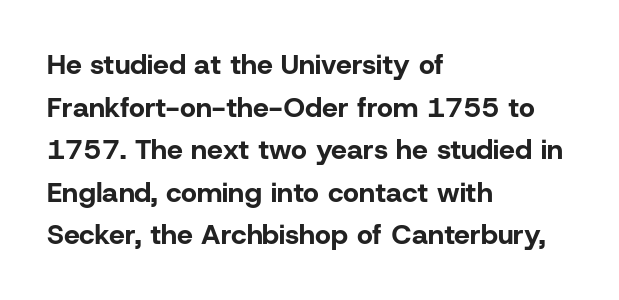
Each letter keeps its own natural width here, so spacing adapts to shape. Its strokes are broad and dark, the hallmark of bold type. The font's upright variant was chosen for this text. Classification — sans serif. Just letters on the line, the space beneath them empty. A normal amount of white space separates one row of letters from the next.
